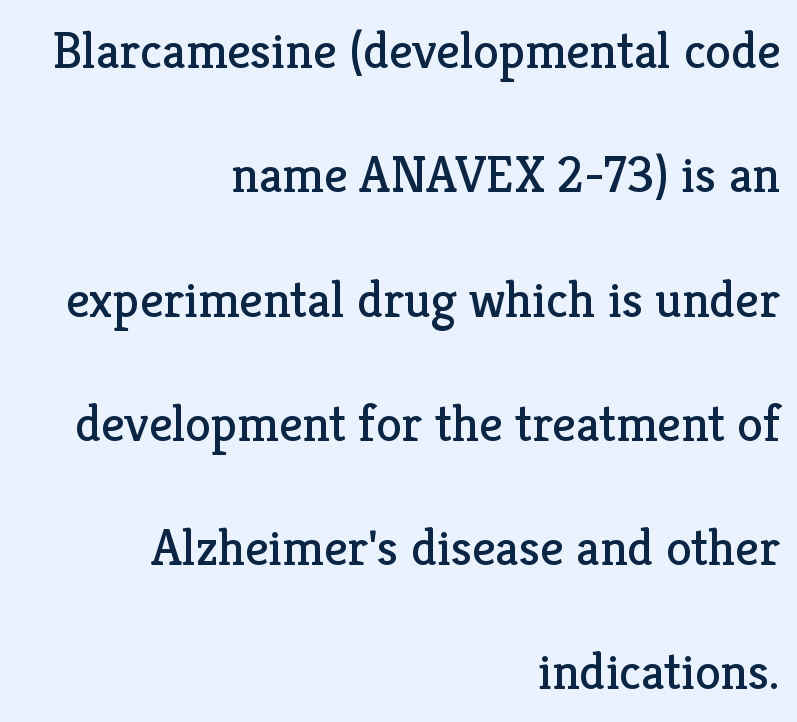
{"serif": "yes", "italic": "no", "bold": "no", "weight": "regular", "width": "normal", "stroke_contrast": "low", "x_height": "medium", "monospaced": "no", "underline": "no", "align": "right", "line_spacing": "loose", "line_spacing_ratio": 2.39, "letter_spacing": "normal", "letter_spacing_em": 0.0, "glyph_px": 52}
